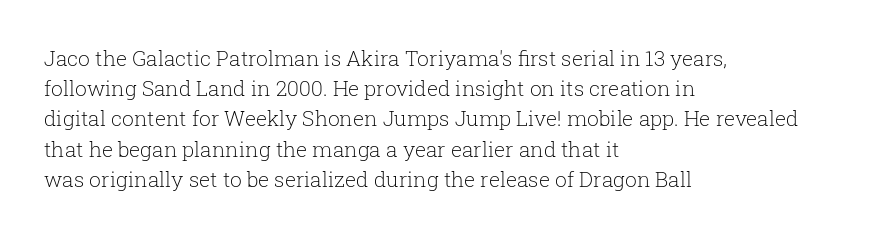
{"italic": "no", "bold": "no", "underline": "no", "align": "left", "line_spacing": "normal", "line_spacing_ratio": 1.44, "letter_spacing": "normal", "letter_spacing_em": 0.0, "glyph_px": 21}
